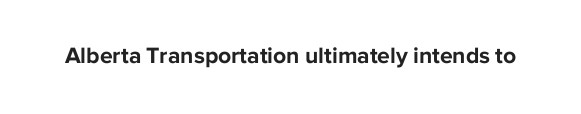
Q: Is the text bold? A: Yes.
Q: Is the text italic (slanted)? A: No, it is upright.
Q: Is the text underlined? A: No.
Q: Is the spacing between letters normal or unusually wide? A: Normal.
